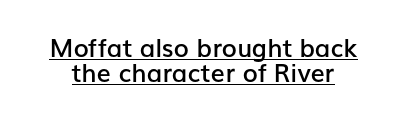
The image shows 25 px text type, upright; set tight line spacing (1.01x), normal letter spacing, underlined.
